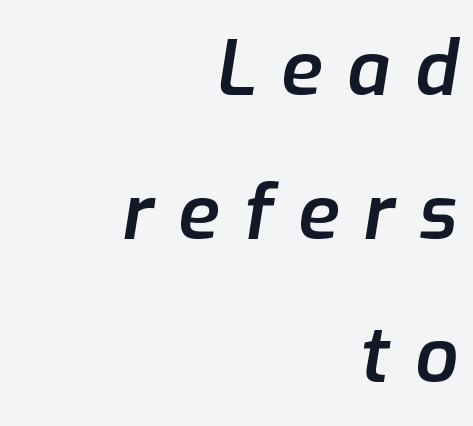
Students, this is semibold: more ink than regular, less than bold. Compared with ordinary roman type, these characters are visibly tilted. The paragraph shown leans on its right margin. Varying glyph widths throughout — classic text-font behaviour.
